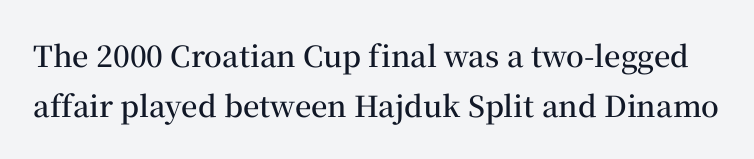
The image shows 29 px semibold serif type, upright; set line spacing 1.71x, normal letter spacing, not underlined; medium stroke contrast and a medium x-height.
